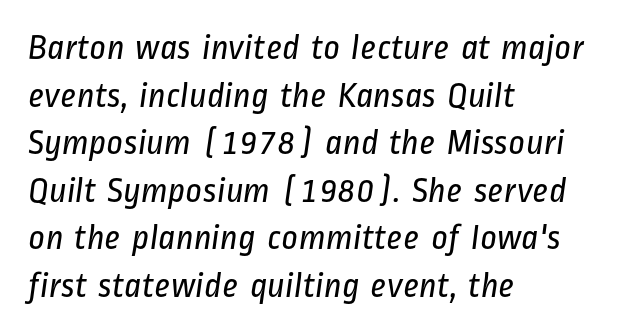
{"serif": "no", "bold": "no", "weight": "regular", "width": "condensed", "stroke_contrast": "low", "x_height": "medium", "monospaced": "no", "underline": "no", "align": "left", "line_spacing": "normal", "line_spacing_ratio": 1.32, "letter_spacing": "normal", "letter_spacing_em": 0.0, "glyph_px": 36}
